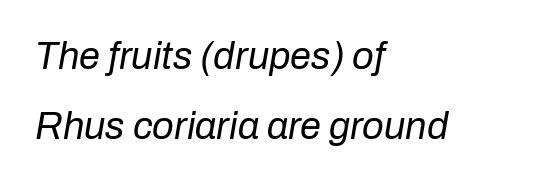
Q: Is the text bold? A: No.
Q: Is the text italic (slanted)? A: Yes, it leans right by about 10 degrees.
Q: Is the text underlined? A: No.
Q: How is the paragraph aligned? A: Left-aligned.
Q: Is the spacing between letters normal or unusually wide? A: Normal.
Q: Width (condensed, normal, or wide)? A: Normal.
Q: Stroke contrast? A: Low.
Q: x-height? A: Medium.
Q: Monospaced? A: No.
